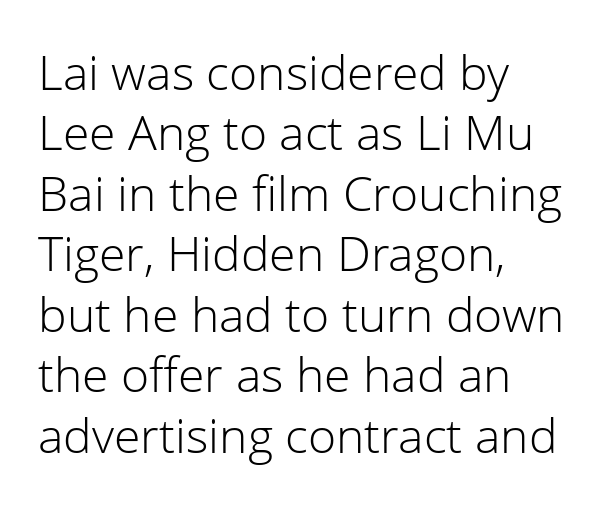
The image shows 48 px light sans-serif type, upright; set left-aligned, normal line spacing (1.26x), normal letter spacing, not underlined; low stroke contrast and a medium x-height.
